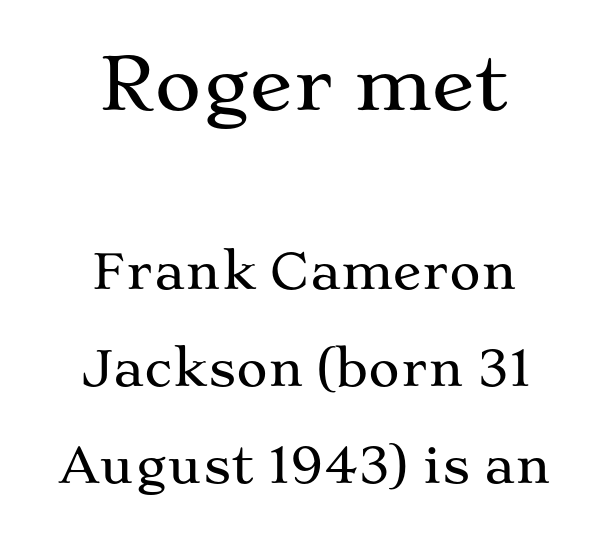
Tall strokes in this sample are plumb rather than angled. A serif font was chosen for this passage. You could call the tracking neutral — neither tight nor loose. This sample trades compactness for vertical openness between lines.
